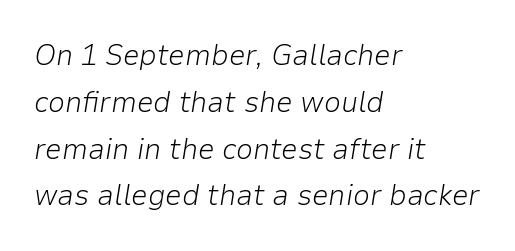
The image shows 30 px light type, italic (leaning right); set left-aligned, normal line spacing (1.56x), normal letter spacing, not underlined; low stroke contrast and a medium x-height.
